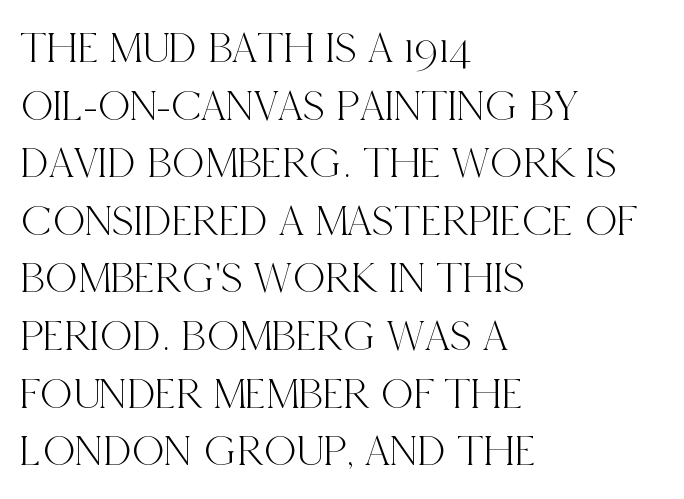
Q: Is the text italic (slanted)? A: No, it is upright.
Q: Is the typeface a serif or a sans-serif typeface? A: Serif.
Q: Is the text underlined? A: No.
Q: How is the paragraph aligned? A: Left-aligned.
Q: Is the spacing between letters normal or unusually wide? A: Normal.
Q: Is the spacing between lines tight, normal or loose? A: Normal.
Q: Width (condensed, normal, or wide)? A: Condensed.
Q: x-height? A: Large.
Q: Monospaced? A: No.
